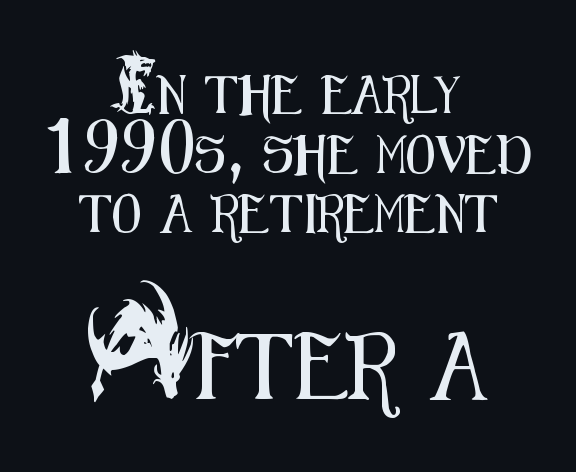
Q: Is the text italic (slanted)? A: No, it is upright.
Q: Is the typeface a serif or a sans-serif typeface? A: Sans-serif.
Q: Is the text underlined? A: No.
Q: How is the paragraph aligned? A: Centered.
Q: Is the spacing between letters normal or unusually wide? A: Normal.
Q: Is the spacing between lines tight, normal or loose? A: Normal.
Q: Which block of text is set in a larger size, the first (top) or the second (bottom)? A: The second (bottom) one.
Q: Width (condensed, normal, or wide)? A: Condensed.
Q: Stroke contrast? A: Medium.
Q: x-height? A: Small.
Q: Monospaced? A: No.
